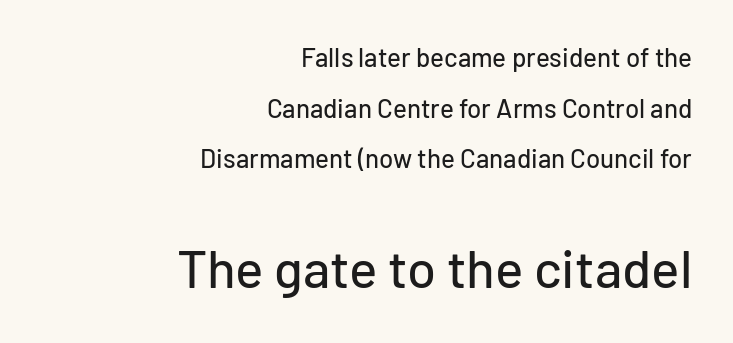
These lines are set flush right with a ragged left edge. Each letter's strokes conclude bluntly, with no projecting serifs. Think of a printed novel: that variable character pitch is what you see here. The specimen omits any rule beneath the text block's lines.
